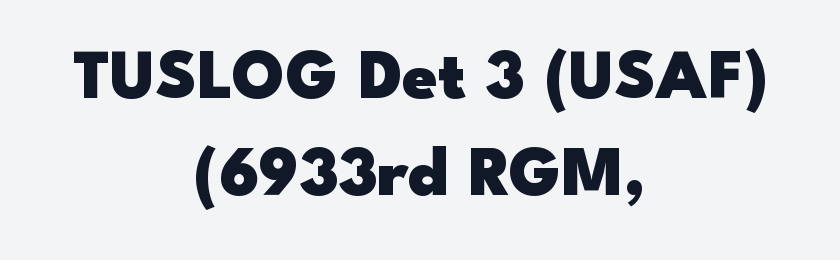
A dark, heavy texture on the line: the type is bold. Spacing verdict: proportional, widths tailored to each character. Upright lettering throughout. Rows of type keep a routine distance in the vertical direction.
